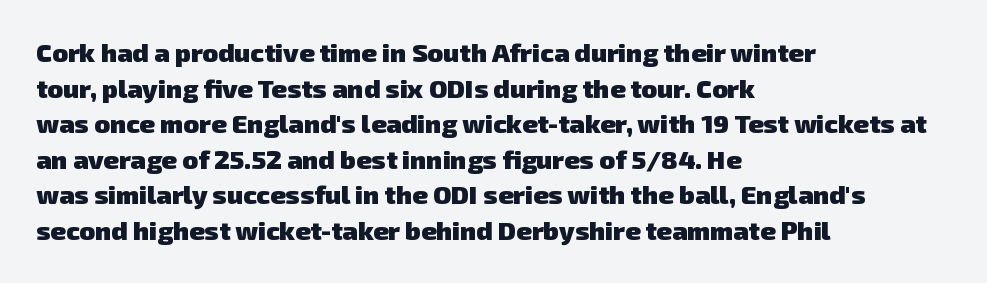
The image shows 26 px bold type; set left-aligned, normal line spacing (1.37x), normal letter spacing, not underlined.
